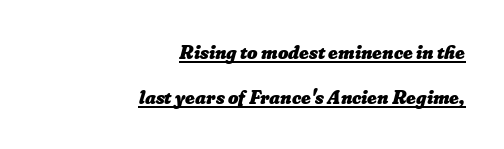
The image shows 20 px bold type; set right-aligned, loose line spacing (2.23x), normal letter spacing, underlined.
